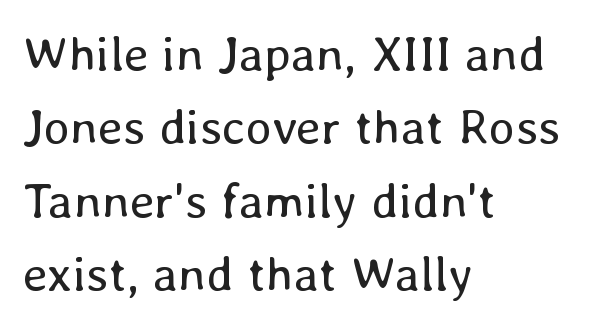
The face used here is proportionally spaced, like ordinary book or web type. The face used here is rendered with its standard letterfit. The compositor pushed each line to the left boundary. The area under the type is left untouched. Vertically, the passage feels balanced, rows spaced as you'd expect.
